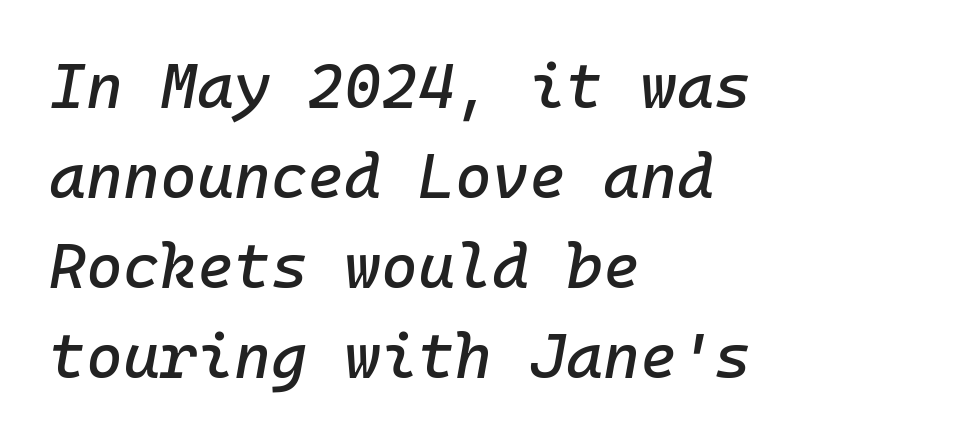
{"italic": "yes", "lean": "right", "slant_degrees": 10, "width": "normal", "stroke_contrast": "low", "x_height": "medium", "monospaced": "yes", "underline": "no", "align": "left", "line_spacing": "normal", "line_spacing_ratio": 1.43, "letter_spacing": "normal", "letter_spacing_em": 0.0, "glyph_px": 63}
